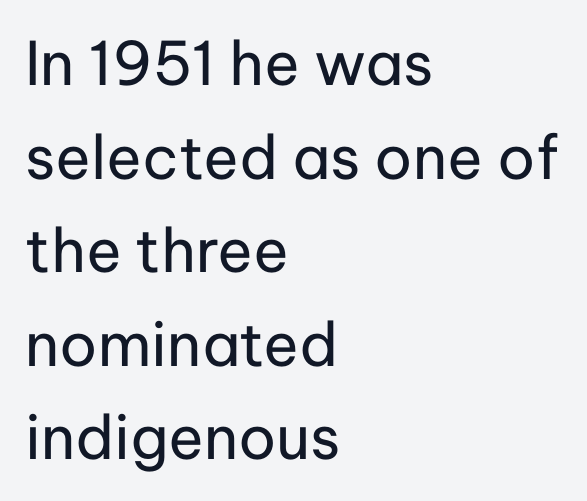
The image shows 60 px regular-weight sans-serif type, upright; set left-aligned, normal line spacing (1.56x), normal letter spacing, not underlined; low stroke contrast and a medium x-height.
